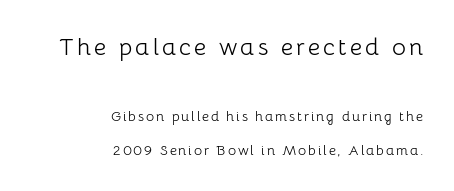
Line ends are locked; line starts wander. Do the letters lean? They stand straight. Bare-footed words on every line. The upper block of text is set noticeably larger than the block beneath it. Widely set lines give the paragraph a tall, airy silhouette. No heavy texture on the line: the type isn't bold.
